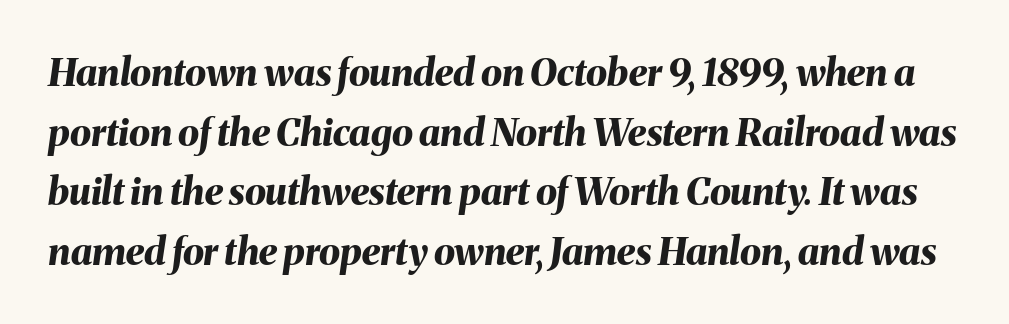
A typesetter would call this proportional, since set widths differ per character. You can tell it's italic because the verticals aren't actually vertical. The block of text has a typical density, with ordinary space between rows. Only glyphs here, with clear space below each row.
